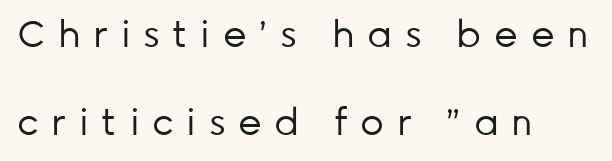
The image shows 37 px regular-weight sans-serif type, upright; set left-aligned, loose line spacing (2.38x), unusually wide letter spacing (+0.34 em), not underlined; low stroke contrast and a medium x-height.
